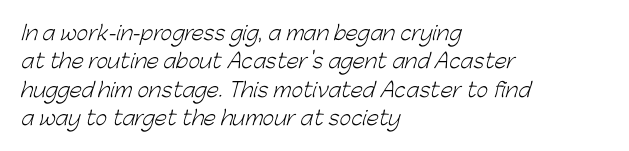
{"bold": "no", "underline": "no", "align": "left", "line_spacing": "normal", "line_spacing_ratio": 1.42, "letter_spacing": "normal", "letter_spacing_em": 0.0, "glyph_px": 20}
